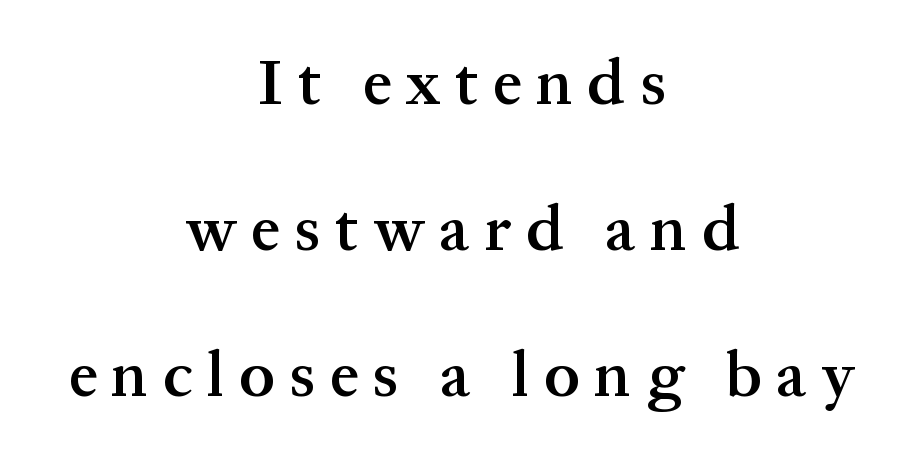
Spacing verdict: proportional, widths tailored to each character. Horizontal alignment here is central, giving a formal, balanced look. Rule under the text: the space is simply empty. Caption: semibold face, moderately heavy strokes. Note: serifs present on the glyphs.
